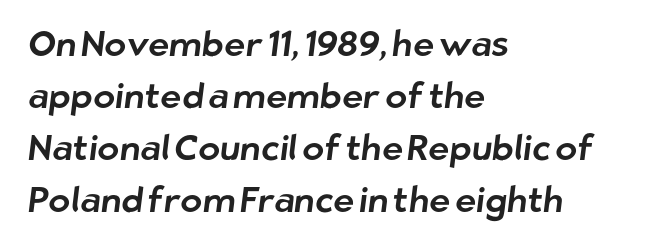
{"serif": "no", "width": "normal", "stroke_contrast": "low", "x_height": "medium", "monospaced": "no", "underline": "no", "align": "left", "line_spacing": "normal", "line_spacing_ratio": 1.44, "letter_spacing": "normal", "letter_spacing_em": 0.0, "glyph_px": 36}
